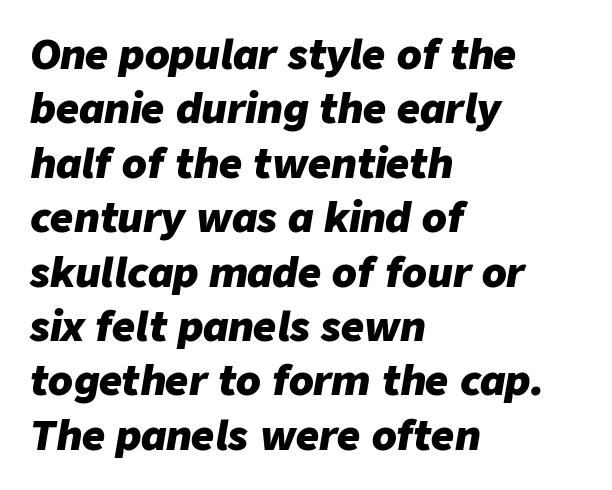
Line starts are locked; line ends wander. The line texture is even and compact thanks to regular tracking. A dark, heavy texture on the line: the type is bold. These lines were composed using italics. Unmarked baselines from the first word to the last. Successive baselines arrive at the customary interval.
